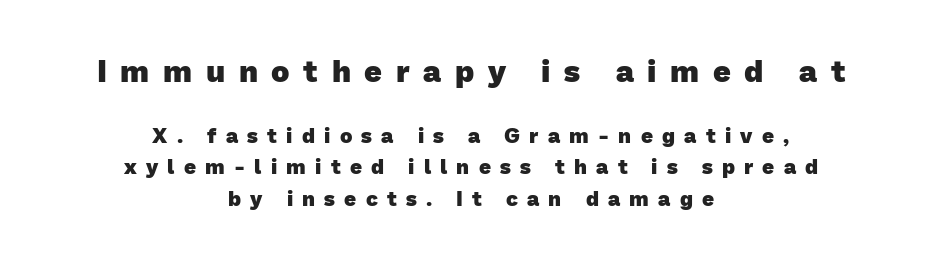
Q: Is the text bold? A: Yes.
Q: Is the typeface a serif or a sans-serif typeface? A: Sans-serif.
Q: Is the text underlined? A: No.
Q: How is the paragraph aligned? A: Centered.
Q: Is the spacing between letters normal or unusually wide? A: Unusually wide.
Q: Is the spacing between lines tight, normal or loose? A: Normal.
Q: Which block of text is set in a larger size, the first (top) or the second (bottom)? A: The first (top) one.
Q: Width (condensed, normal, or wide)? A: Normal.
Q: Stroke contrast? A: Low.
Q: x-height? A: Medium.
Q: Monospaced? A: No.
